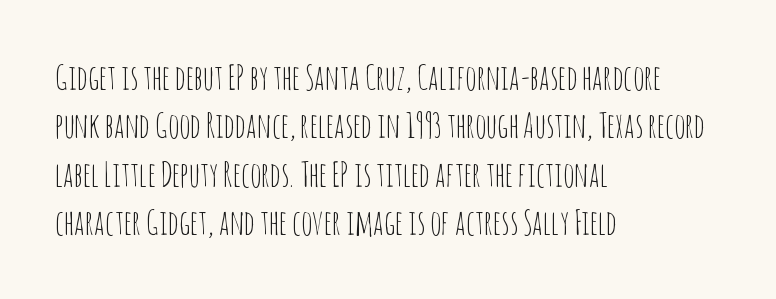
The image shows 34 px thin, condensed sans-serif type, upright; set left-aligned, normal line spacing (1.42x), normal letter spacing, not underlined; low stroke contrast and a large x-height.
